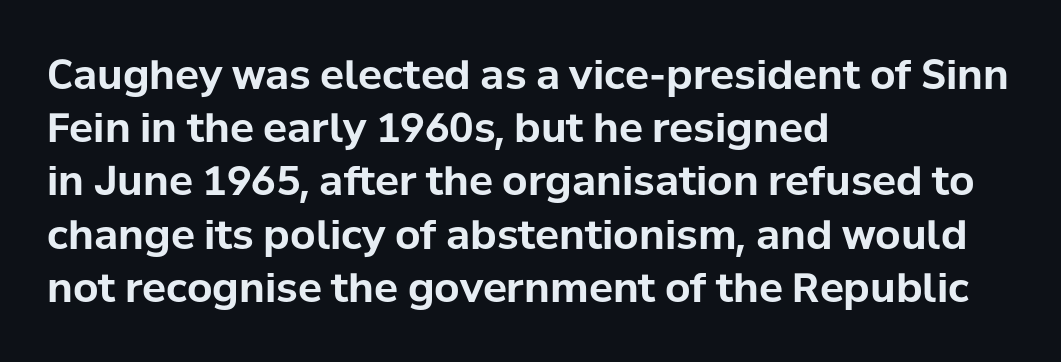
Q: Is the text bold? A: Yes.
Q: Is the text italic (slanted)? A: No, it is upright.
Q: Is the typeface a serif or a sans-serif typeface? A: Sans-serif.
Q: Is the text underlined? A: No.
Q: How is the paragraph aligned? A: Left-aligned.
Q: Is the spacing between letters normal or unusually wide? A: Normal.
Q: Is the spacing between lines tight, normal or loose? A: Normal.
Q: Width (condensed, normal, or wide)? A: Normal.
Q: Stroke contrast? A: Low.
Q: x-height? A: Medium.
Q: Monospaced? A: No.
